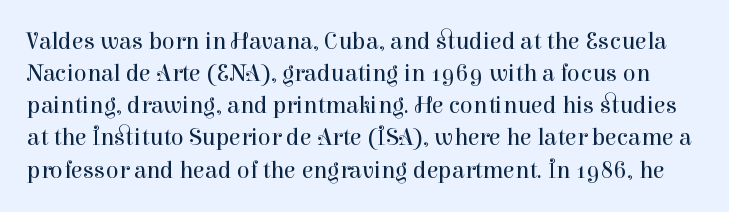
Tracking value appears to be zero — textbook default spacing. These lines sit exactly where default settings would place them. Weight class: somewhere from thin through regular. The foot of each line stays bare and open.
